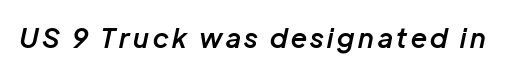
{"italic": "yes", "lean": "right", "slant_degrees": 12, "bold": "semi", "underline": "no", "glyph_px": 27}
